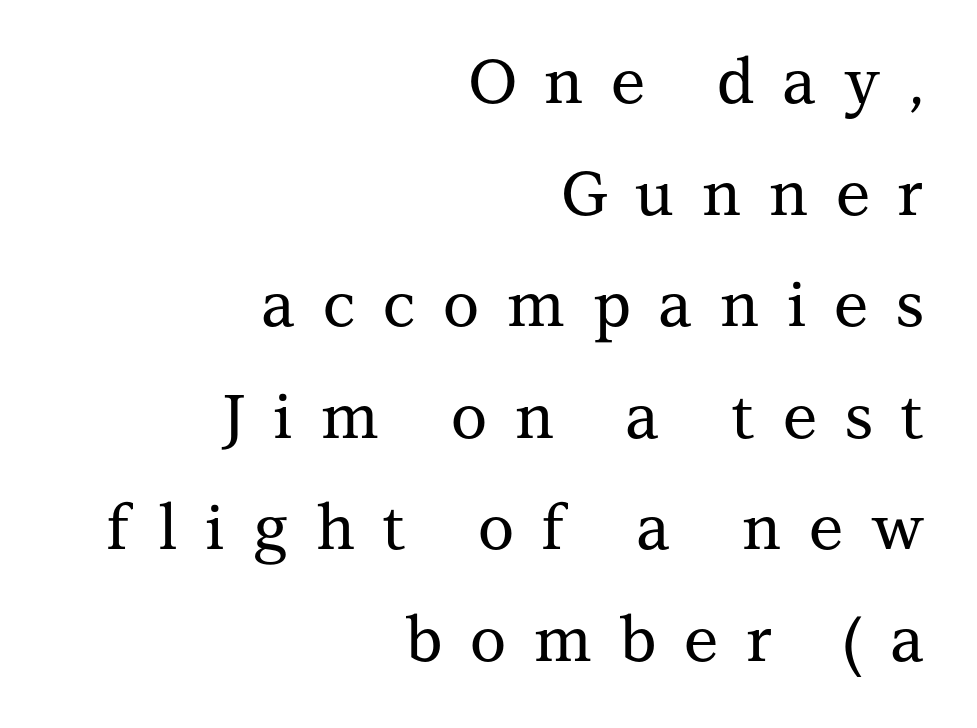
Q: Is the text italic (slanted)? A: No, it is upright.
Q: Is the typeface a serif or a sans-serif typeface? A: Serif.
Q: Is the text underlined? A: No.
Q: How is the paragraph aligned? A: Right-aligned.
Q: Is the spacing between letters normal or unusually wide? A: Unusually wide.
Q: Width (condensed, normal, or wide)? A: Normal.
Q: Stroke contrast? A: Medium.
Q: x-height? A: Medium.
Q: Monospaced? A: No.
